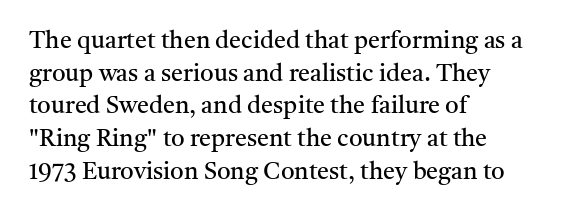
Q: Is the text bold? A: No.
Q: Is the text italic (slanted)? A: No, it is upright.
Q: Is the text underlined? A: No.
Q: How is the paragraph aligned? A: Left-aligned.
Q: Is the spacing between letters normal or unusually wide? A: Normal.
Q: Is the spacing between lines tight, normal or loose? A: Normal.
